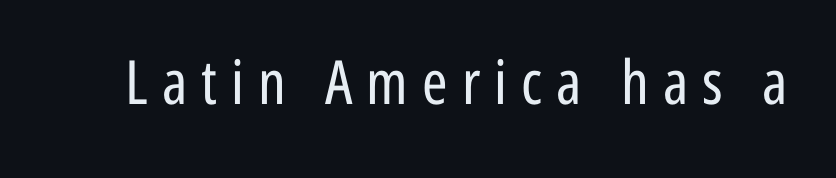
Q: Is the text bold? A: No.
Q: Is the text italic (slanted)? A: No, it is upright.
Q: Is the typeface a serif or a sans-serif typeface? A: Sans-serif.
Q: Is the text underlined? A: No.
Q: Is the spacing between letters normal or unusually wide? A: Unusually wide.
Q: Width (condensed, normal, or wide)? A: Condensed.
Q: Stroke contrast? A: Low.
Q: x-height? A: Medium.
Q: Monospaced? A: No.
